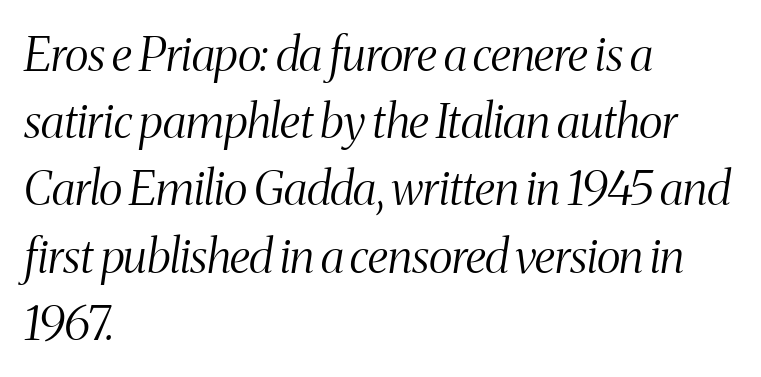
{"serif": "yes", "italic": "yes", "lean": "right", "slant_degrees": 8, "bold": "no", "weight": "light", "width": "condensed", "stroke_contrast": "medium", "x_height": "medium", "monospaced": "no", "underline": "no", "align": "left", "line_spacing": "normal", "line_spacing_ratio": 1.43, "letter_spacing": "normal", "letter_spacing_em": 0.0, "glyph_px": 47}
